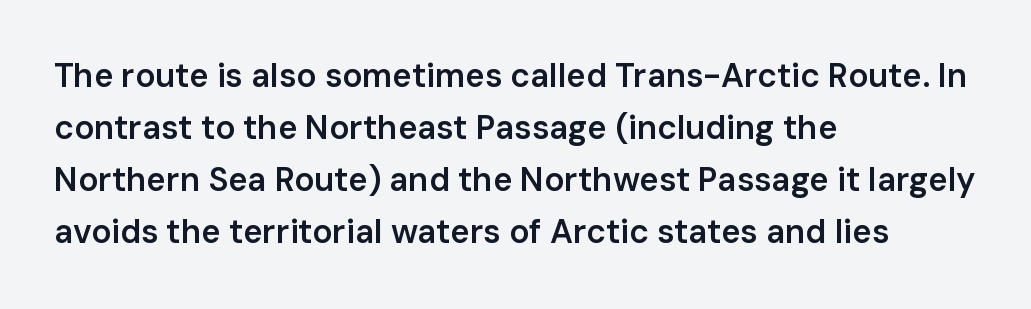
The image shows 33 px semibold sans-serif type, upright; set left-aligned, normal line spacing (1.58x), normal letter spacing, not underlined; low stroke contrast and a medium x-height.
